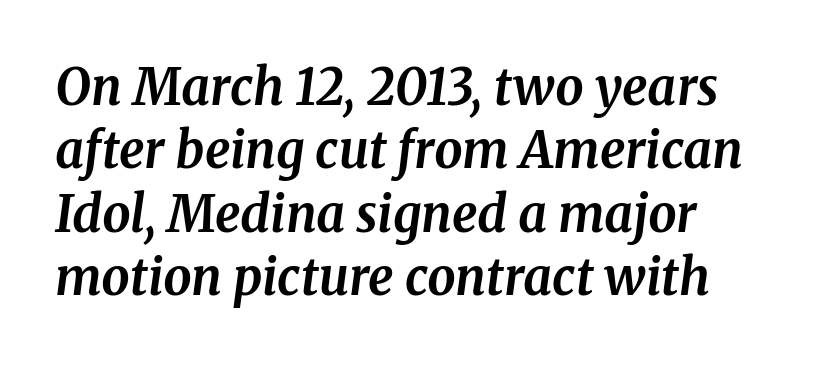
The specimen reads as italic at a glance. The rows are spaced the way most documents space them. Character widths vary here, with narrow letters taking less room than wide ones. The compositor pushed each line to the left boundary.
